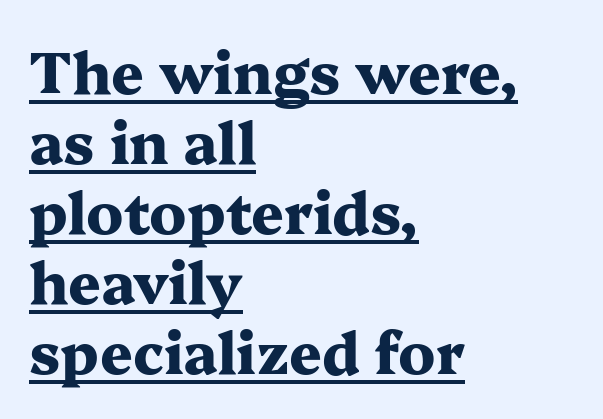
Q: Is the text bold? A: Yes.
Q: Is the text italic (slanted)? A: No, it is upright.
Q: Is the typeface a serif or a sans-serif typeface? A: Serif.
Q: Is the text underlined? A: Yes.
Q: How is the paragraph aligned? A: Left-aligned.
Q: Is the spacing between letters normal or unusually wide? A: Normal.
Q: Width (condensed, normal, or wide)? A: Wide.
Q: Stroke contrast? A: Medium.
Q: x-height? A: Medium.
Q: Monospaced? A: No.
